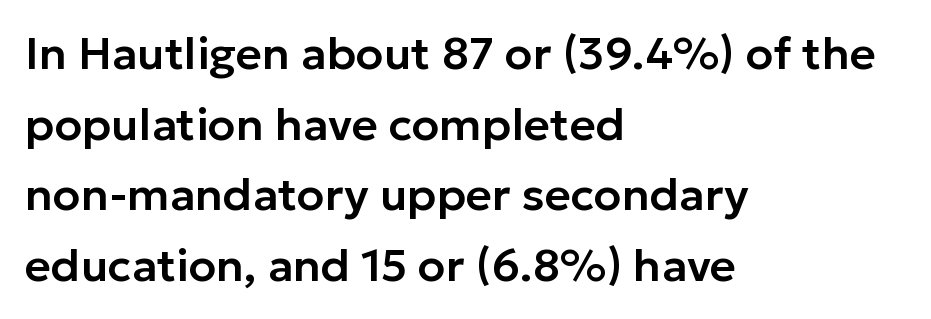
The image shows 45 px sans-serif type, upright; set left-aligned, normal line spacing (1.57x), normal letter spacing, not underlined; low stroke contrast and a medium x-height.
